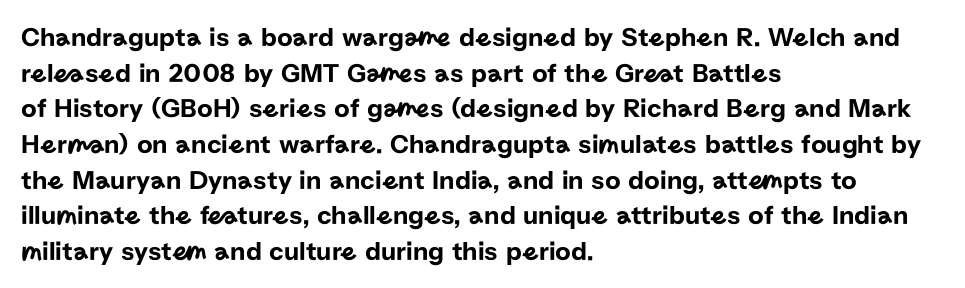
The image shows 27 px text type, upright; set left-aligned, normal line spacing (1.32x), normal letter spacing, not underlined.
